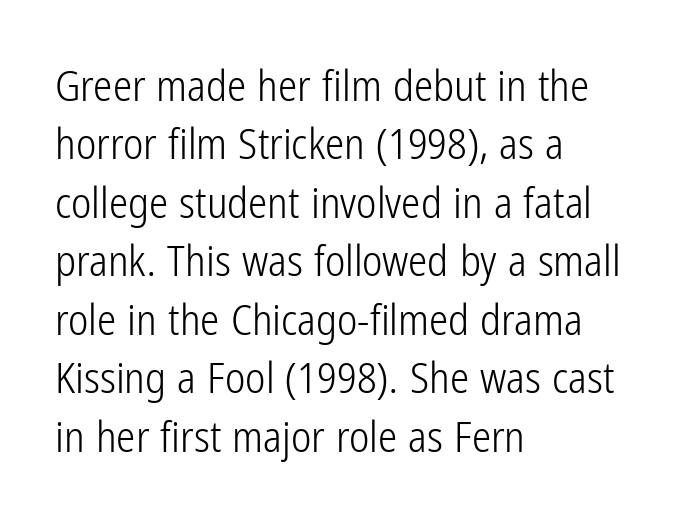
Q: Is the text bold? A: No.
Q: Is the text italic (slanted)? A: No, it is upright.
Q: Is the typeface a serif or a sans-serif typeface? A: Sans-serif.
Q: Is the text underlined? A: No.
Q: How is the paragraph aligned? A: Left-aligned.
Q: Is the spacing between letters normal or unusually wide? A: Normal.
Q: Is the spacing between lines tight, normal or loose? A: Normal.
Q: Width (condensed, normal, or wide)? A: Condensed.
Q: Stroke contrast? A: Low.
Q: x-height? A: Medium.
Q: Monospaced? A: No.
